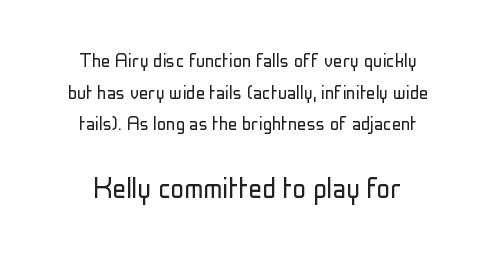
{"serif": "no", "italic": "no", "bold": "no", "weight": "light", "width": "condensed", "stroke_contrast": "low", "x_height": "medium", "monospaced": "no", "underline": "no", "align": "center", "line_spacing": "normal", "line_spacing_ratio": 1.38, "letter_spacing": "normal", "letter_spacing_em": 0.0, "larger_block": "second", "size_ratio": 1.48, "glyph_px": 34}
